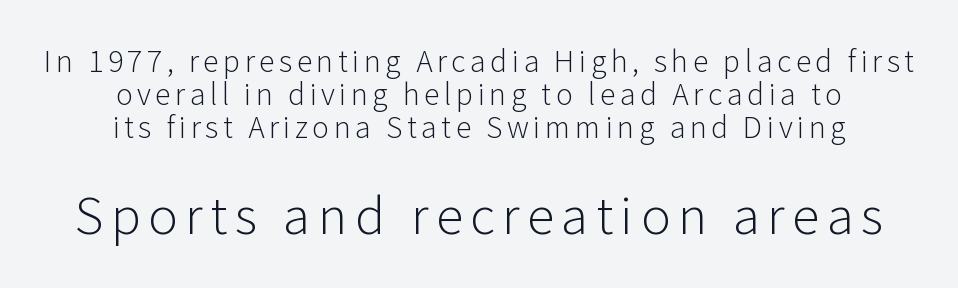
This sample is center-justified, so both line endings float freely. Beneath every word, the page is bare. Larger block? The one below; the one above is distinctly smaller. The designer went with a sans here, leaving each stem footless.
